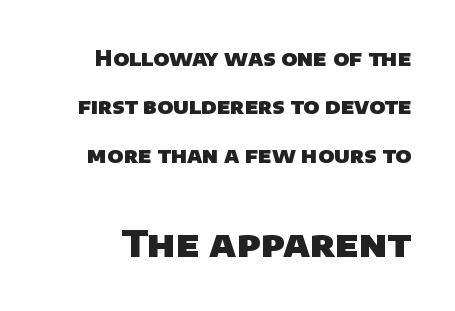
Bigger letters appear in the bottom chunk; the top chunk is reduced. Rule under the text: the space is simply empty. You'd pick this weight for a headline — it's a proper bold. These lines are rendered in a variable-pitch font.
